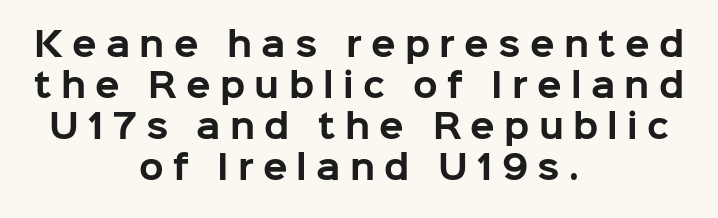
{"serif": "no", "italic": "no", "bold": "yes", "weight": "bold", "width": "normal", "stroke_contrast": "low", "x_height": "medium", "monospaced": "no", "underline": "no", "align": "center", "line_spacing": "normal", "line_spacing_ratio": 1.28, "letter_spacing": "wide", "letter_spacing_em": 0.29, "glyph_px": 32}
